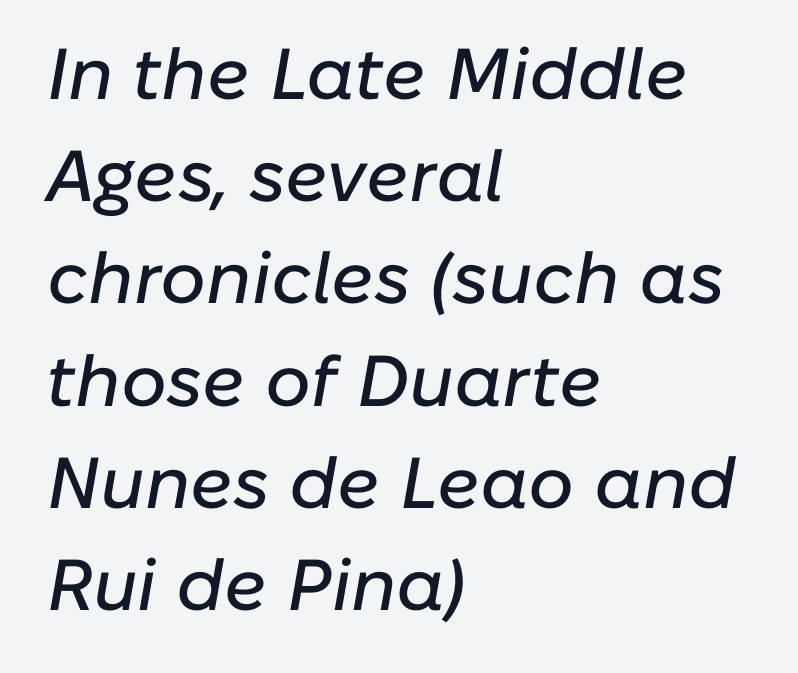
{"italic": "yes", "lean": "right", "slant_degrees": 10, "width": "normal", "stroke_contrast": "low", "x_height": "medium", "monospaced": "no", "underline": "no", "align": "left", "line_spacing": "normal", "line_spacing_ratio": 1.42, "letter_spacing": "normal", "letter_spacing_em": 0.0, "glyph_px": 72}
